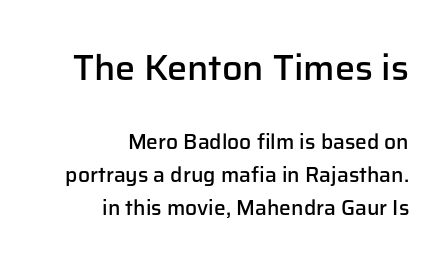
{"serif": "no", "italic": "no", "bold": "semi", "weight": "semibold", "width": "normal", "stroke_contrast": "low", "x_height": "medium", "monospaced": "no", "underline": "no", "align": "right", "line_spacing": "normal", "line_spacing_ratio": 1.58, "letter_spacing": "normal", "letter_spacing_em": 0.0, "larger_block": "first", "size_ratio": 1.71, "glyph_px": 36}
